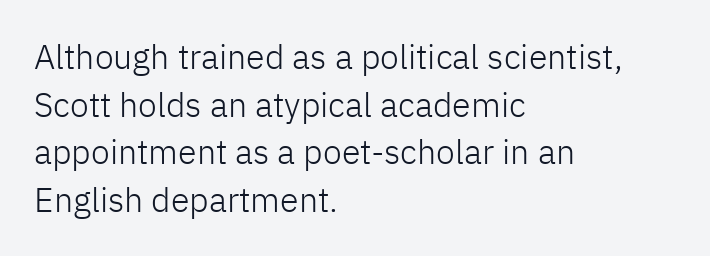
Q: Is the text bold? A: No.
Q: Is the text italic (slanted)? A: No, it is upright.
Q: Is the typeface a serif or a sans-serif typeface? A: Sans-serif.
Q: Is the text underlined? A: No.
Q: How is the paragraph aligned? A: Left-aligned.
Q: Is the spacing between letters normal or unusually wide? A: Normal.
Q: Is the spacing between lines tight, normal or loose? A: Normal.
Q: Width (condensed, normal, or wide)? A: Normal.
Q: Stroke contrast? A: Low.
Q: x-height? A: Medium.
Q: Monospaced? A: No.
